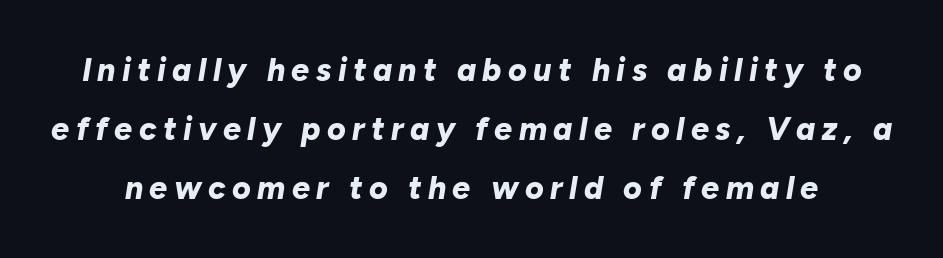
Q: Is the text bold? A: Yes.
Q: Is the text italic (slanted)? A: Yes, it leans right by about 10 degrees.
Q: Is the text underlined? A: No.
Q: Is the spacing between letters normal or unusually wide? A: Unusually wide.
Q: Width (condensed, normal, or wide)? A: Normal.
Q: Stroke contrast? A: Low.
Q: x-height? A: Medium.
Q: Monospaced? A: No.
